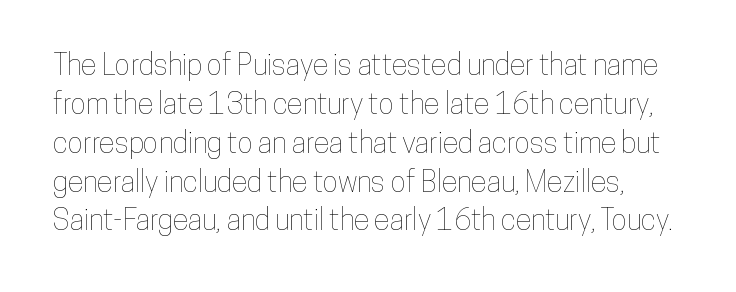
Q: Is the text italic (slanted)? A: No, it is upright.
Q: Is the text underlined? A: No.
Q: Is the spacing between letters normal or unusually wide? A: Normal.
Q: Is the spacing between lines tight, normal or loose? A: Normal.
Q: Width (condensed, normal, or wide)? A: Condensed.
Q: Stroke contrast? A: Low.
Q: x-height? A: Medium.
Q: Monospaced? A: No.
